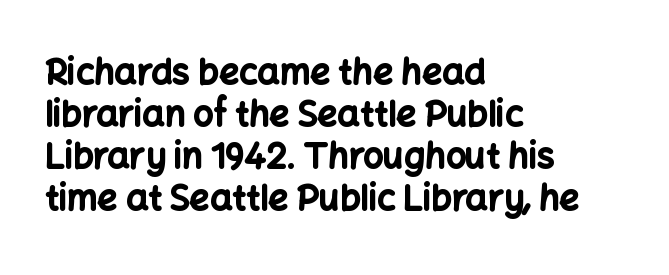
Q: Is the text bold? A: Yes.
Q: Is the text italic (slanted)? A: No, it is upright.
Q: Is the typeface a serif or a sans-serif typeface? A: Sans-serif.
Q: Is the text underlined? A: No.
Q: How is the paragraph aligned? A: Left-aligned.
Q: Is the spacing between letters normal or unusually wide? A: Normal.
Q: Width (condensed, normal, or wide)? A: Normal.
Q: Stroke contrast? A: Low.
Q: x-height? A: Medium.
Q: Monospaced? A: No.
